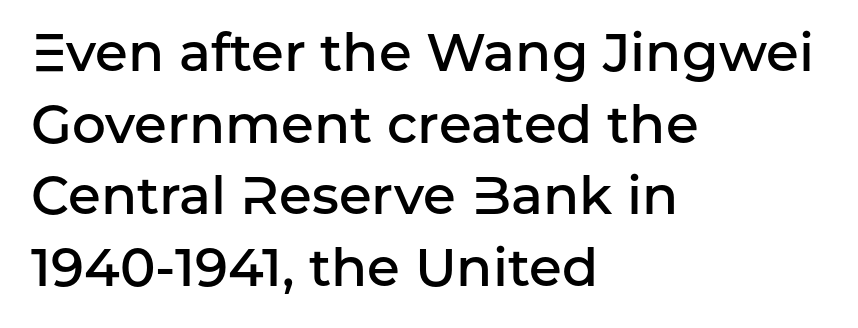
The image shows 53 px semibold sans-serif type, upright; set left-aligned, normal line spacing (1.35x), normal letter spacing, not underlined; low stroke contrast and a medium x-height.
